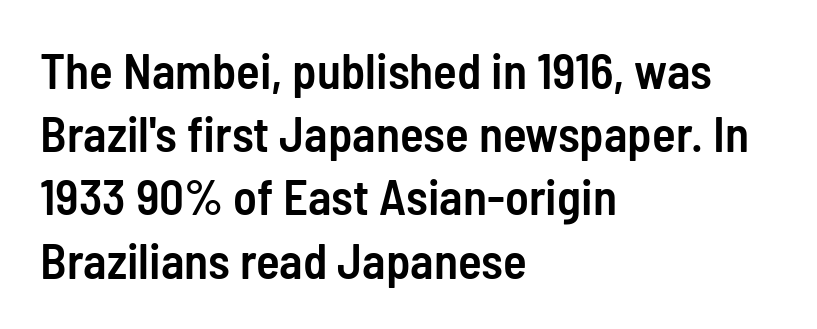
{"serif": "no", "italic": "no", "bold": "semi", "weight": "semibold", "width": "condensed", "stroke_contrast": "low", "x_height": "medium", "monospaced": "no", "underline": "no", "align": "left", "line_spacing": "normal", "line_spacing_ratio": 1.29, "letter_spacing": "normal", "letter_spacing_em": 0.0, "glyph_px": 49}
